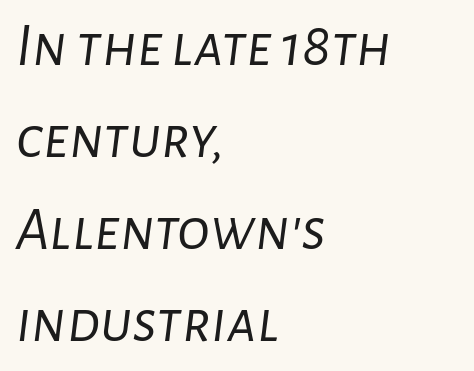
Q: Is the text bold? A: No.
Q: Is the text italic (slanted)? A: Yes, it leans right by about 7 degrees.
Q: Is the text underlined? A: No.
Q: How is the paragraph aligned? A: Left-aligned.
Q: Is the spacing between letters normal or unusually wide? A: Normal.
Q: Is the spacing between lines tight, normal or loose? A: Normal.
Q: Width (condensed, normal, or wide)? A: Normal.
Q: Stroke contrast? A: Low.
Q: x-height? A: Medium.
Q: Monospaced? A: No.
